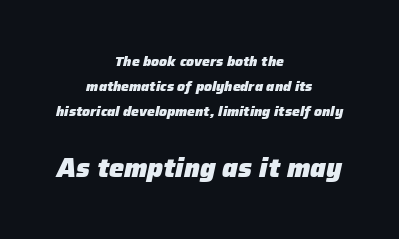
{"italic": "yes", "lean": "right", "slant_degrees": 12, "bold": "yes", "underline": "no", "align": "center", "line_spacing_ratio": 1.77, "letter_spacing": "normal", "letter_spacing_em": 0.0, "larger_block": "second", "size_ratio": 1.93, "glyph_px": 27}
